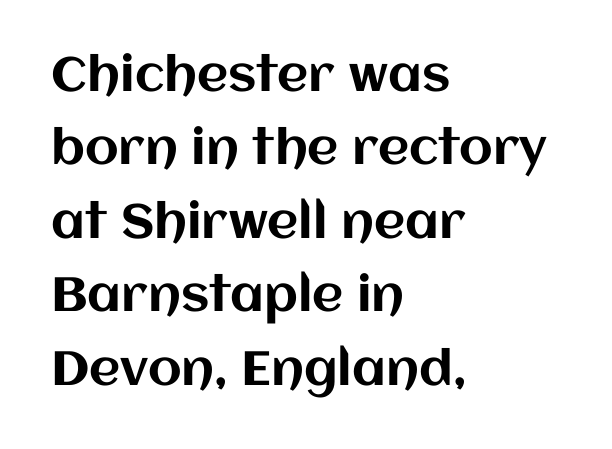
The image shows 48 px text type, upright; set left-aligned, normal line spacing (1.53x), normal letter spacing, not underlined; medium stroke contrast and a large x-height.
